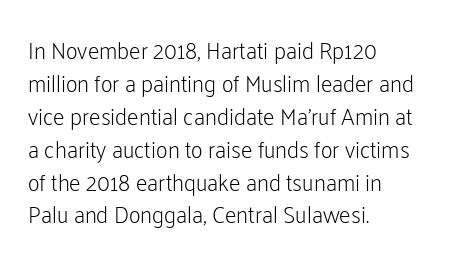
{"italic": "no", "bold": "no", "underline": "no", "align": "left", "line_spacing": "normal", "line_spacing_ratio": 1.43, "letter_spacing": "normal", "letter_spacing_em": 0.0, "glyph_px": 23}
